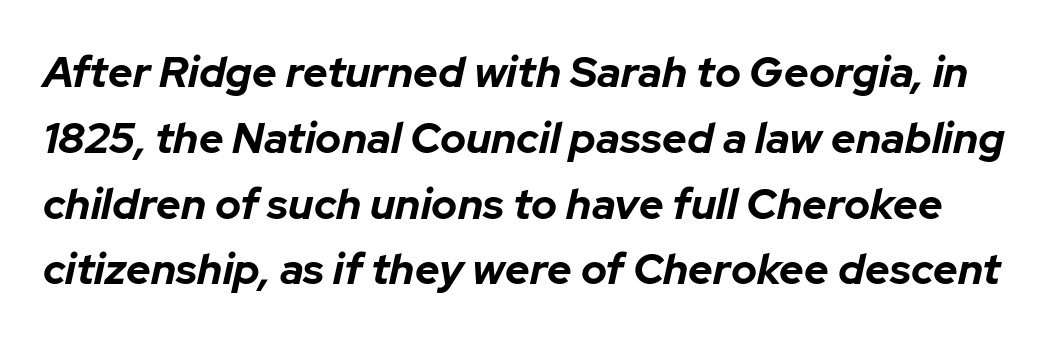
Proportional: the letters do not fall into vertical columns. The string is rendered with underlining switched off. Rows of type keep a routine distance in the vertical direction. Honestly, the letter spacing is just normal — you wouldn't notice it. Caption: bold face, heavy strokes. Italic? Definitely — the glyphs are oblique.
